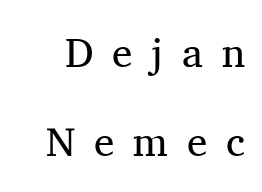
A clean baseline with only descenders dipping below it. You could fit nearly another row in the gap between these rows. This rendering widens character spacing well past its baseline value. Character widths vary here, with narrow letters taking less room than wide ones. Ink coverage per letter is moderate at most.
